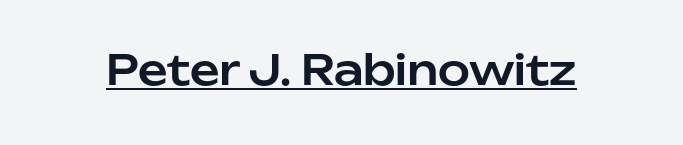
The image shows 41 px sans-serif type, upright; set normal letter spacing, underlined; low stroke contrast and a medium x-height.
